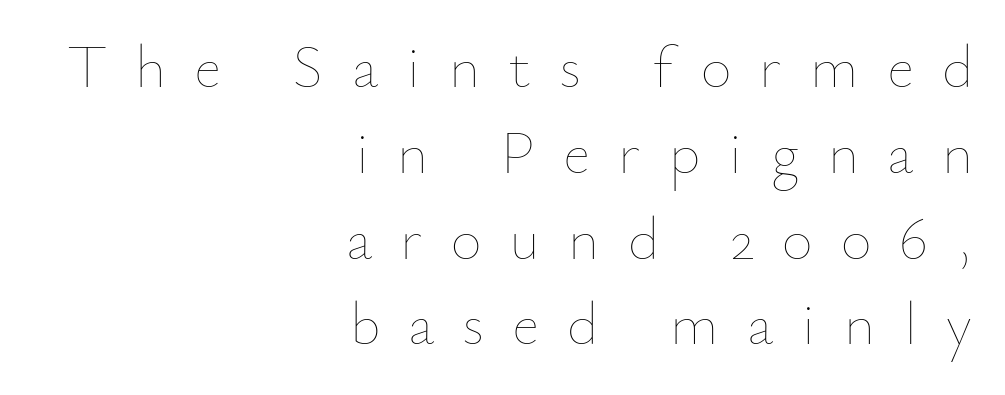
Q: Is the text bold? A: No.
Q: Is the text italic (slanted)? A: No, it is upright.
Q: Is the text underlined? A: No.
Q: How is the paragraph aligned? A: Right-aligned.
Q: Is the spacing between letters normal or unusually wide? A: Unusually wide.
Q: Is the spacing between lines tight, normal or loose? A: Normal.
Q: Width (condensed, normal, or wide)? A: Normal.
Q: Stroke contrast? A: Low.
Q: x-height? A: Small.
Q: Monospaced? A: No.
